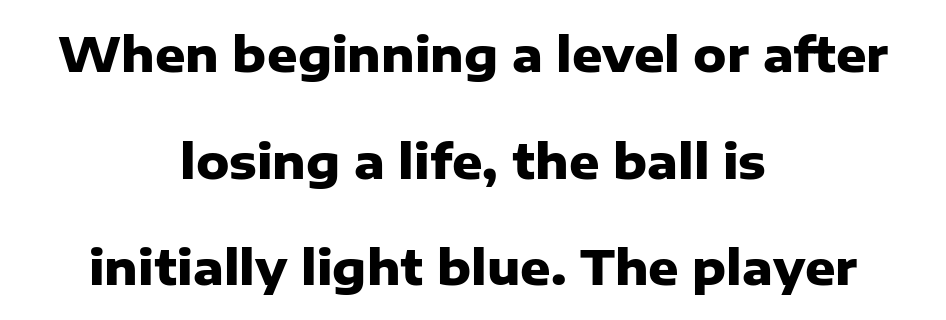
{"serif": "no", "italic": "no", "bold": "yes", "weight": "heavy", "width": "normal", "stroke_contrast": "low", "x_height": "medium", "monospaced": "no", "underline": "no", "align": "center", "line_spacing": "loose", "line_spacing_ratio": 2.27, "letter_spacing": "normal", "letter_spacing_em": 0.0, "glyph_px": 47}
